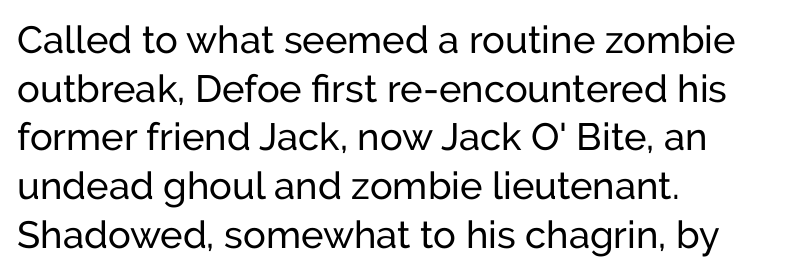
Q: Is the text italic (slanted)? A: No, it is upright.
Q: Is the typeface a serif or a sans-serif typeface? A: Sans-serif.
Q: Is the text underlined? A: No.
Q: How is the paragraph aligned? A: Left-aligned.
Q: Is the spacing between letters normal or unusually wide? A: Normal.
Q: Is the spacing between lines tight, normal or loose? A: Normal.
Q: Width (condensed, normal, or wide)? A: Normal.
Q: Stroke contrast? A: Low.
Q: x-height? A: Medium.
Q: Monospaced? A: No.
